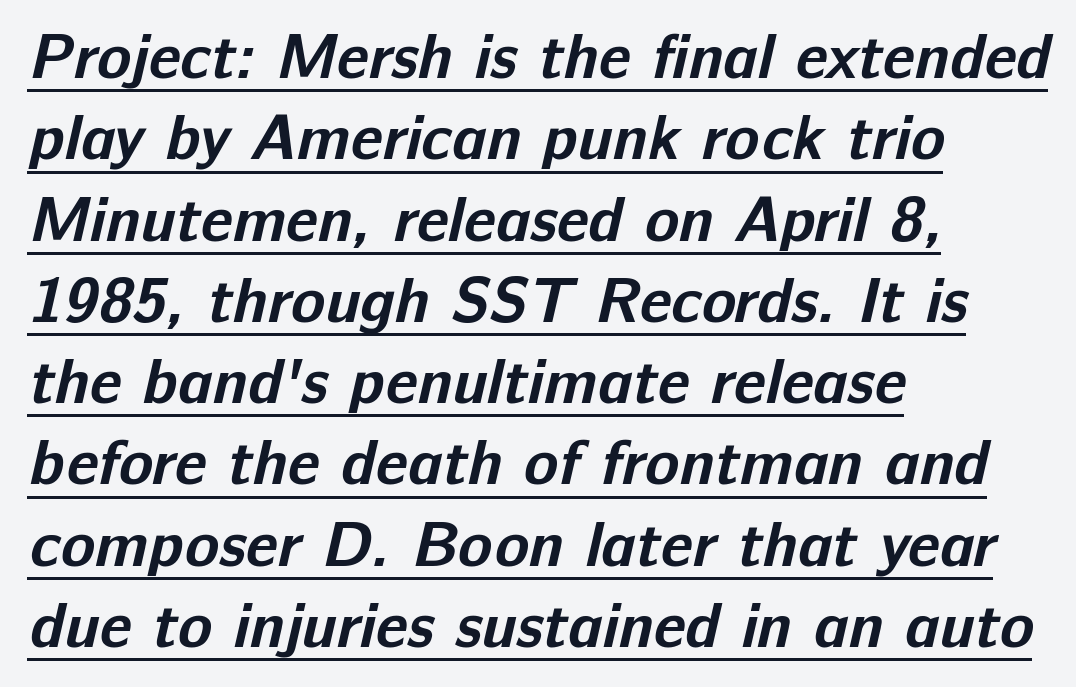
{"serif": "no", "bold": "yes", "weight": "bold", "width": "normal", "stroke_contrast": "low", "x_height": "medium", "monospaced": "no", "underline": "yes", "align": "left", "line_spacing": "normal", "line_spacing_ratio": 1.29, "letter_spacing": "normal", "letter_spacing_em": 0.0, "glyph_px": 63}
